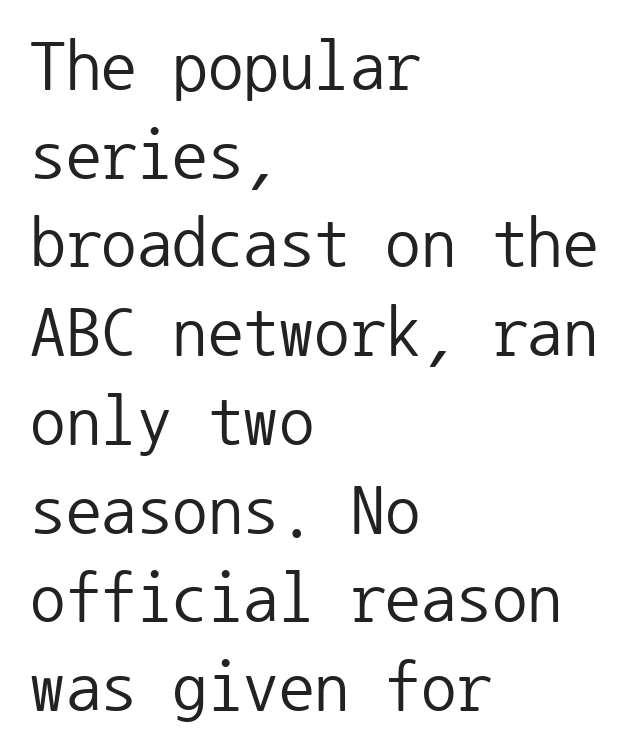
Line starts are locked; line ends wander. The letters carry no serifs — their stems end cleanly without finishing strokes. Designer's note — italics off, roman on. No extra ink here — the face is not bold. Underline: absent. Monospaced: the letters line up in strict vertical columns.
